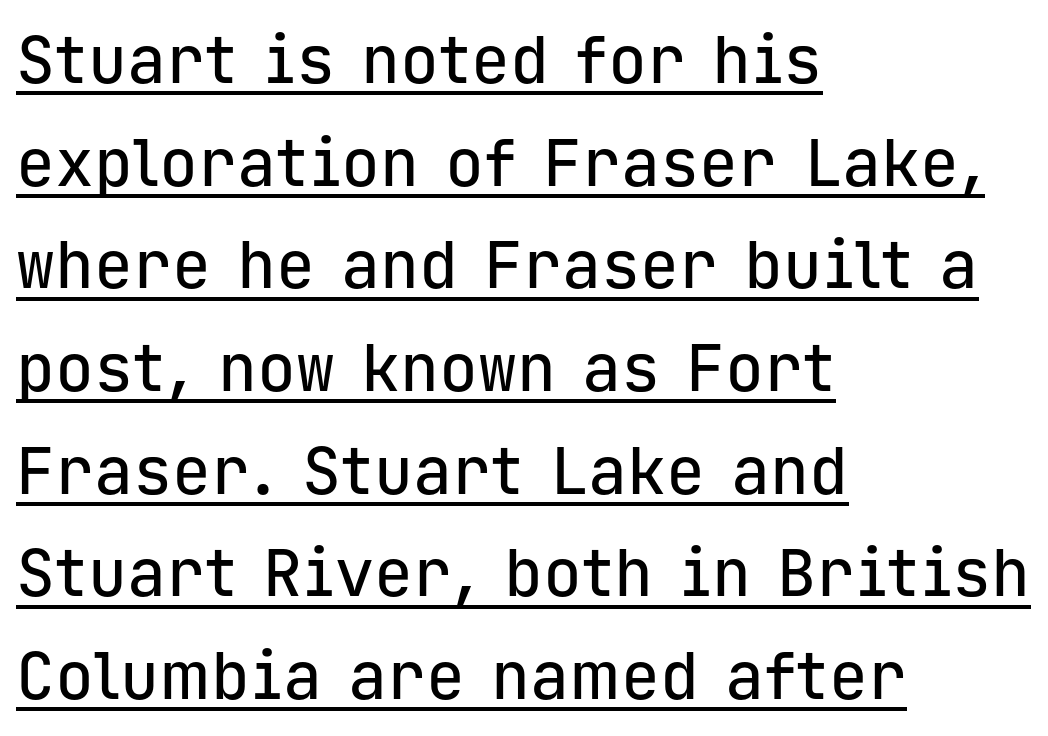
Q: Is the text italic (slanted)? A: No, it is upright.
Q: Is the typeface a serif or a sans-serif typeface? A: Sans-serif.
Q: Is the text underlined? A: Yes.
Q: How is the paragraph aligned? A: Left-aligned.
Q: Is the spacing between letters normal or unusually wide? A: Normal.
Q: Is the spacing between lines tight, normal or loose? A: Normal.
Q: Width (condensed, normal, or wide)? A: Normal.
Q: Stroke contrast? A: Low.
Q: x-height? A: Medium.
Q: Monospaced? A: Yes.
